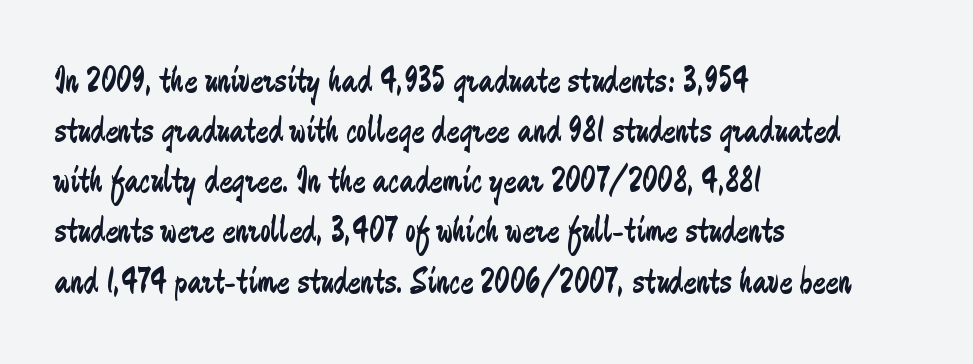
Caption: standard tracking, unaltered. Does the leading feel generous? No, just average. Think of a printed novel: that variable character pitch is what you see here. The text was rendered using a sans face with plain stroke endings. One-word summary of the alignment: left.
